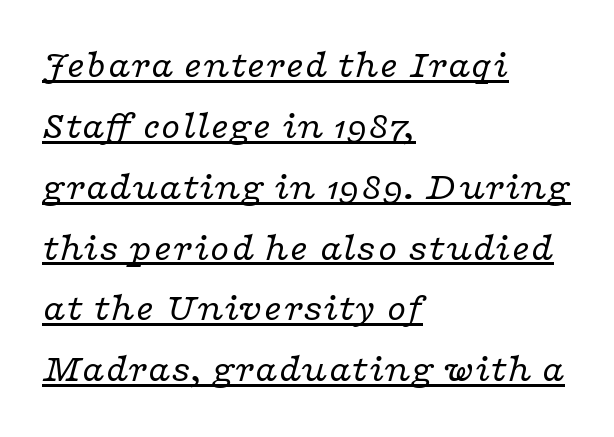
The image shows 39 px regular-weight, wide serif type, italic (leaning right); set left-aligned, normal line spacing (1.56x), normal letter spacing, underlined; low stroke contrast and a medium x-height.
